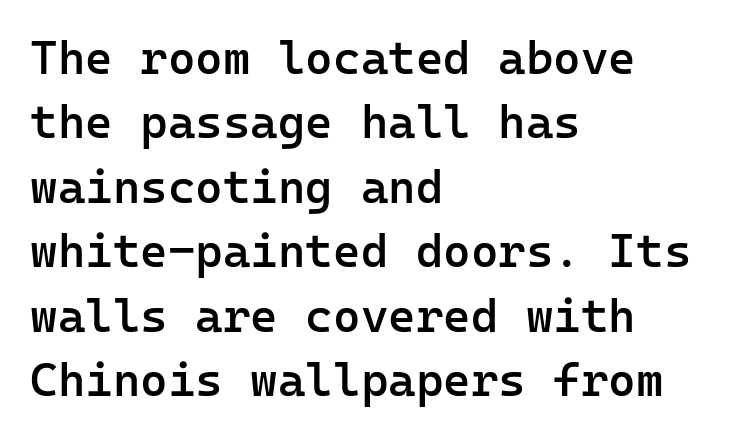
{"serif": "no", "italic": "no", "bold": "semi", "weight": "semibold", "width": "normal", "stroke_contrast": "low", "x_height": "medium", "monospaced": "yes", "underline": "no", "align": "left", "line_spacing": "normal", "line_spacing_ratio": 1.37, "letter_spacing": "normal", "letter_spacing_em": 0.0, "glyph_px": 47}
